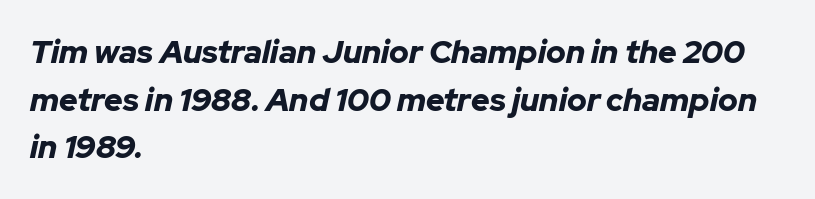
Q: Is the text bold? A: Yes.
Q: Is the text italic (slanted)? A: Yes, it leans right by about 12 degrees.
Q: Is the text underlined? A: No.
Q: How is the paragraph aligned? A: Left-aligned.
Q: Is the spacing between letters normal or unusually wide? A: Normal.
Q: Is the spacing between lines tight, normal or loose? A: Normal.
Q: Width (condensed, normal, or wide)? A: Normal.
Q: Stroke contrast? A: Low.
Q: x-height? A: Medium.
Q: Monospaced? A: No.
